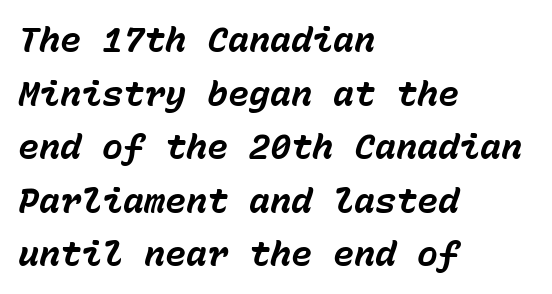
{"italic": "yes", "lean": "right", "slant_degrees": 15, "bold": "yes", "weight": "bold", "width": "normal", "stroke_contrast": "low", "x_height": "medium", "monospaced": "yes", "underline": "no", "align": "left", "line_spacing": "normal", "line_spacing_ratio": 1.53, "letter_spacing": "normal", "letter_spacing_em": 0.0, "glyph_px": 35}
